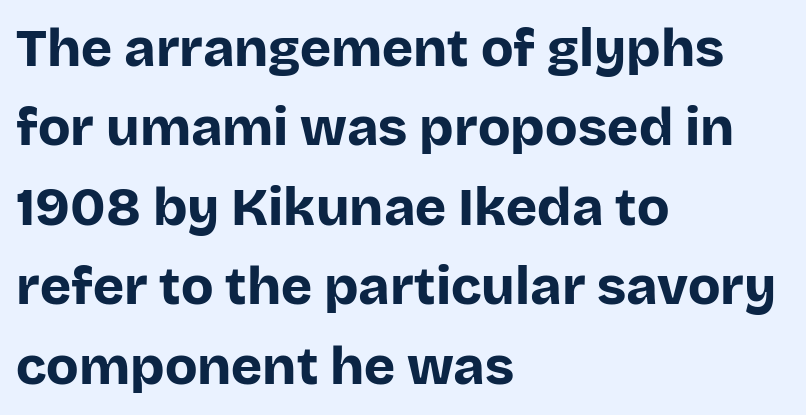
Q: Is the text bold? A: Yes.
Q: Is the text italic (slanted)? A: No, it is upright.
Q: Is the typeface a serif or a sans-serif typeface? A: Sans-serif.
Q: Is the text underlined? A: No.
Q: How is the paragraph aligned? A: Left-aligned.
Q: Is the spacing between letters normal or unusually wide? A: Normal.
Q: Is the spacing between lines tight, normal or loose? A: Normal.
Q: Width (condensed, normal, or wide)? A: Normal.
Q: Stroke contrast? A: Low.
Q: x-height? A: Large.
Q: Monospaced? A: No.
